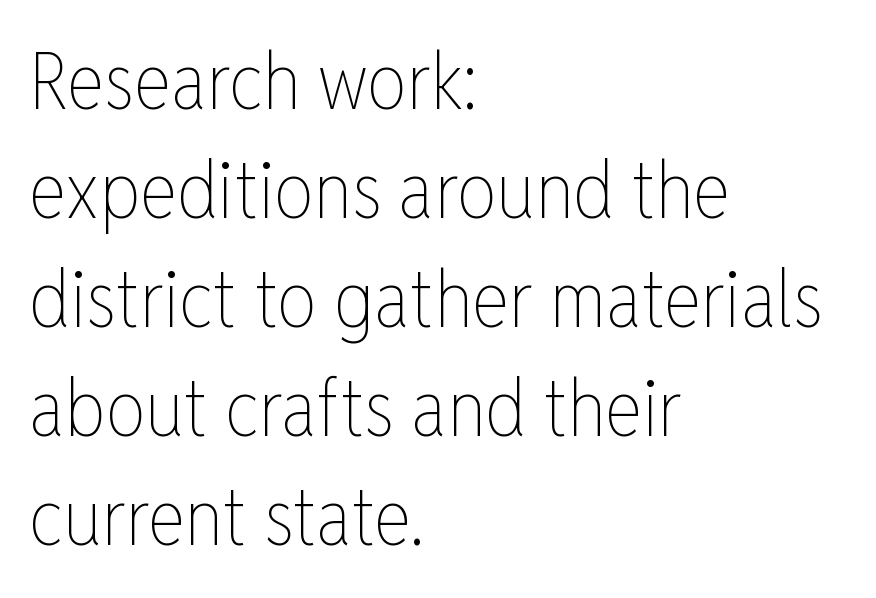
The image shows 79 px thin, condensed type, upright; set left-aligned, normal line spacing (1.38x), normal letter spacing, not underlined; low stroke contrast and a medium x-height.
